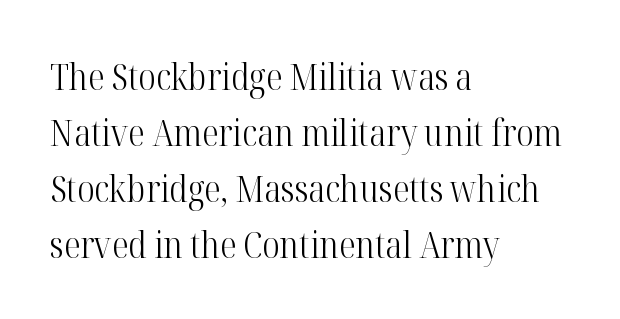
{"serif": "yes", "italic": "no", "bold": "no", "weight": "light", "width": "condensed", "stroke_contrast": "high", "x_height": "medium", "monospaced": "no", "underline": "no", "align": "left", "line_spacing": "normal", "line_spacing_ratio": 1.51, "letter_spacing": "normal", "letter_spacing_em": 0.0, "glyph_px": 37}
